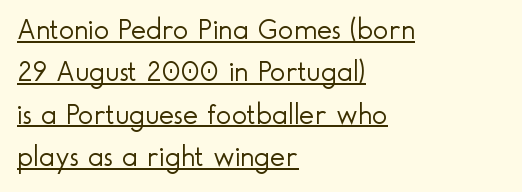
Q: Is the text bold? A: No.
Q: Is the text italic (slanted)? A: No, it is upright.
Q: Is the typeface a serif or a sans-serif typeface? A: Sans-serif.
Q: Is the text underlined? A: Yes.
Q: How is the paragraph aligned? A: Left-aligned.
Q: Is the spacing between letters normal or unusually wide? A: Normal.
Q: Is the spacing between lines tight, normal or loose? A: Normal.
Q: Width (condensed, normal, or wide)? A: Normal.
Q: x-height? A: Small.
Q: Monospaced? A: No.
